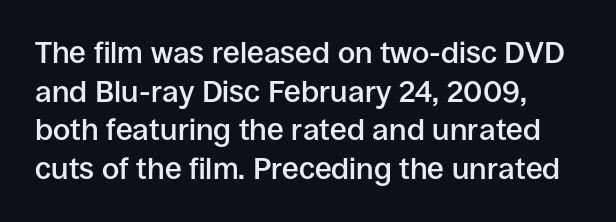
{"serif": "no", "italic": "no", "bold": "semi", "weight": "semibold", "width": "normal", "stroke_contrast": "low", "x_height": "large", "monospaced": "no", "underline": "no", "line_spacing": "normal", "line_spacing_ratio": 1.29, "letter_spacing": "normal", "letter_spacing_em": 0.0, "glyph_px": 30}
